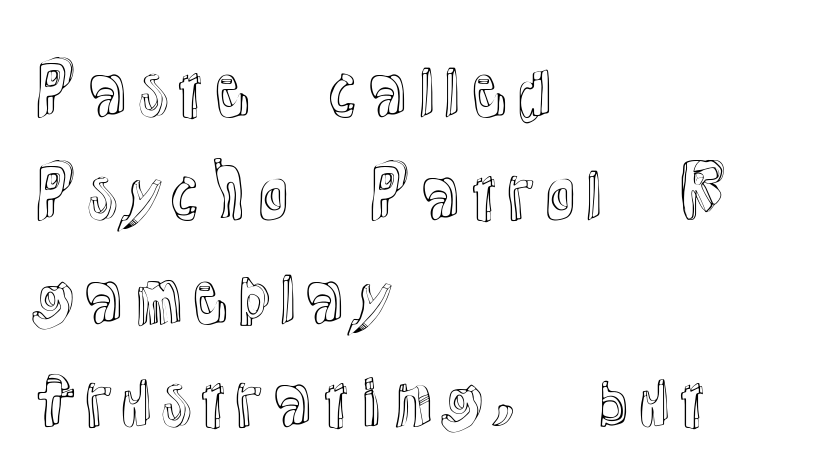
Q: Is the text italic (slanted)? A: No, it is upright.
Q: Is the text underlined? A: No.
Q: How is the paragraph aligned? A: Left-aligned.
Q: Is the spacing between letters normal or unusually wide? A: Normal.
Q: Is the spacing between lines tight, normal or loose? A: Normal.
Q: Width (condensed, normal, or wide)? A: Normal.
Q: x-height? A: Medium.
Q: Monospaced? A: No.
